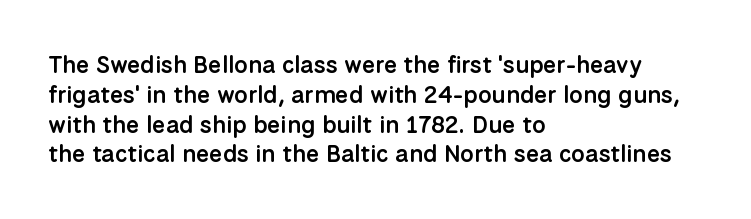
Q: Is the text bold? A: Semi-bold.
Q: Is the text italic (slanted)? A: No, it is upright.
Q: Is the text underlined? A: No.
Q: How is the paragraph aligned? A: Left-aligned.
Q: Is the spacing between letters normal or unusually wide? A: Normal.
